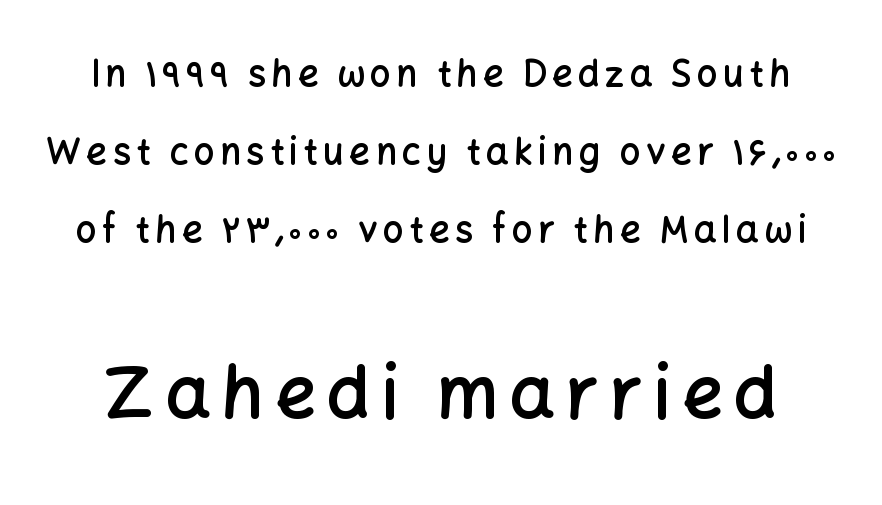
Caption: semibold face, moderately heavy strokes. The passage shown is not underscored anywhere. Notice the wide empty band between every row — that's loose leading. Are there feet on the stems? There aren't — it's a sans. The type sits square on the baseline with zero lean. Note the varied advance widths — an 'i' is clearly narrower than an 'm'.
